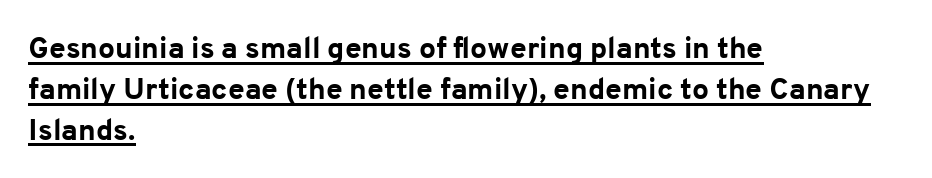
{"serif": "no", "italic": "no", "bold": "yes", "weight": "bold", "width": "normal", "stroke_contrast": "low", "x_height": "medium", "monospaced": "no", "underline": "yes", "align": "left", "line_spacing": "normal", "line_spacing_ratio": 1.36, "letter_spacing": "normal", "letter_spacing_em": 0.0, "glyph_px": 30}
